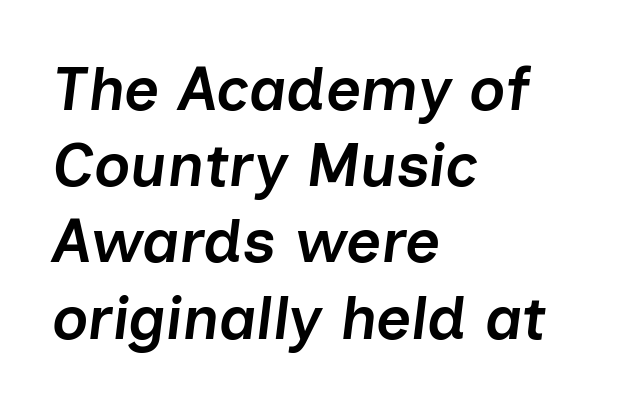
Varying glyph widths throughout — classic text-font behaviour. You can tell it's italic because the verticals aren't actually vertical. Caption: standard tracking, unaltered. The passage is arranged the way most books set body copy — flush left. No word sits above an underline. The rendering uses a semibold face; strokes are thickened but not to full bold.
